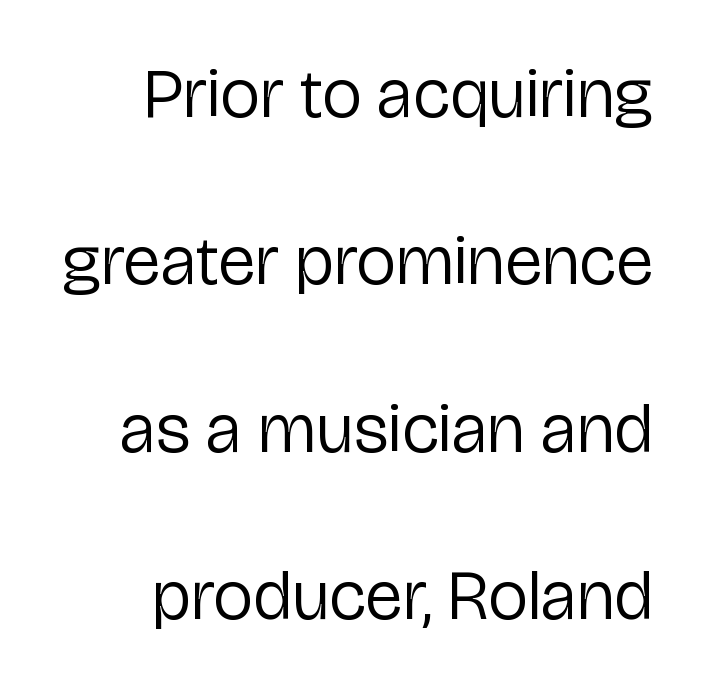
Q: Is the text bold? A: No.
Q: Is the text italic (slanted)? A: No, it is upright.
Q: Is the typeface a serif or a sans-serif typeface? A: Sans-serif.
Q: Is the text underlined? A: No.
Q: How is the paragraph aligned? A: Right-aligned.
Q: Is the spacing between letters normal or unusually wide? A: Normal.
Q: Is the spacing between lines tight, normal or loose? A: Loose.
Q: Width (condensed, normal, or wide)? A: Normal.
Q: Stroke contrast? A: Low.
Q: x-height? A: Medium.
Q: Monospaced? A: No.
